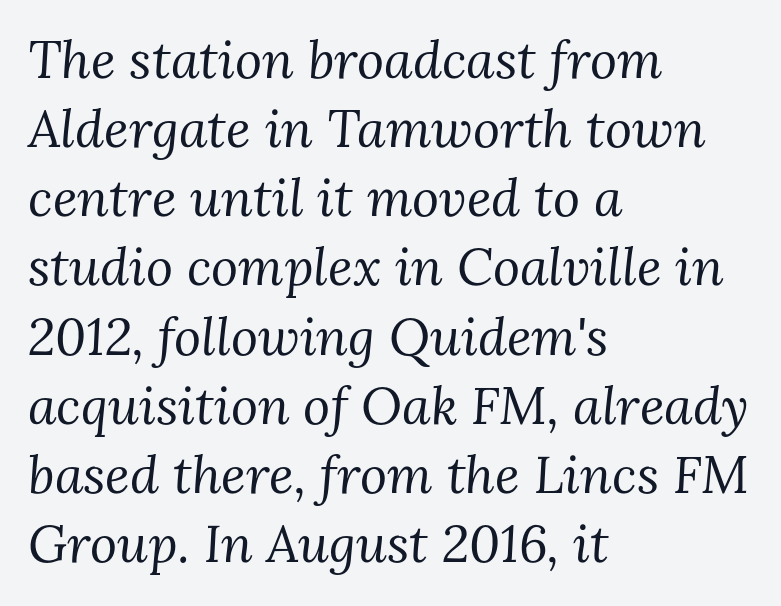
{"serif": "yes", "italic": "yes", "lean": "right", "slant_degrees": 3, "bold": "no", "weight": "regular", "width": "normal", "stroke_contrast": "medium", "x_height": "medium", "monospaced": "no", "underline": "no", "align": "left", "line_spacing": "normal", "line_spacing_ratio": 1.33, "letter_spacing": "normal", "letter_spacing_em": 0.0, "glyph_px": 52}
